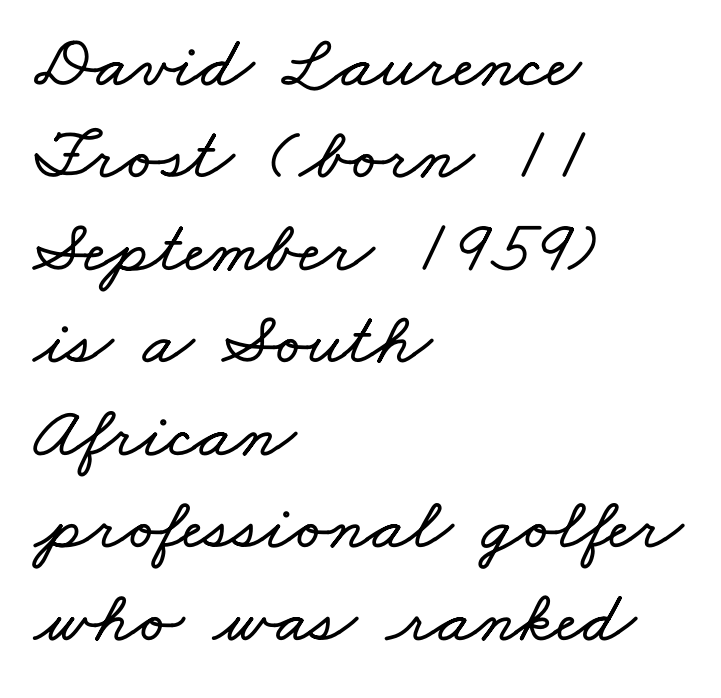
Any mark beneath the type? The region is blank. Is the block centered? No — it sits flush against the left margin. Leading: standard. Each letter keeps its own natural width here, so spacing adapts to shape.
